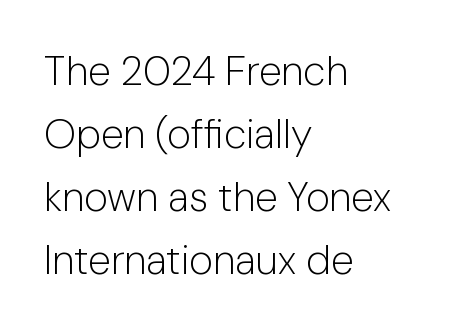
Nobody touched the tracking dial on this one. You could not count columns in this text — the font is proportionally spaced. The letters stand upright; this is a roman face. These lines are composed in type without serifs. The lines in this sample share a left origin and differ only in where they stop. One glance says typical: line gaps are just what's usual.
